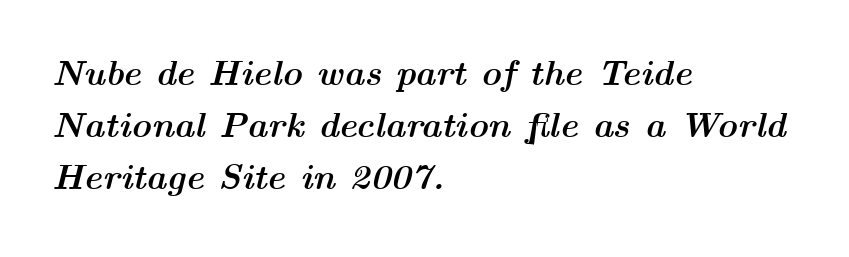
The image shows 35 px semibold, wide type, italic (leaning right); set left-aligned, normal line spacing (1.49x), normal letter spacing, not underlined; medium stroke contrast and a medium x-height.
